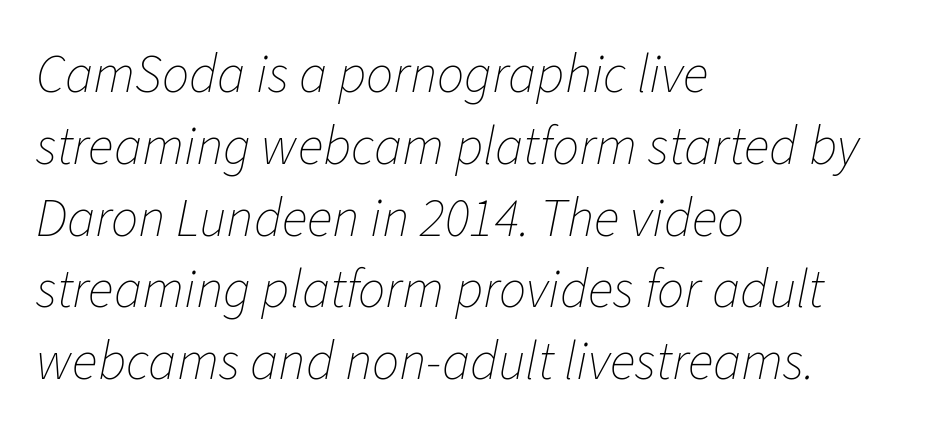
{"italic": "yes", "lean": "right", "slant_degrees": 11, "bold": "no", "weight": "thin", "width": "normal", "stroke_contrast": "low", "x_height": "medium", "monospaced": "no", "underline": "no", "align": "left", "line_spacing": "normal", "line_spacing_ratio": 1.33, "letter_spacing": "normal", "letter_spacing_em": 0.0, "glyph_px": 54}
